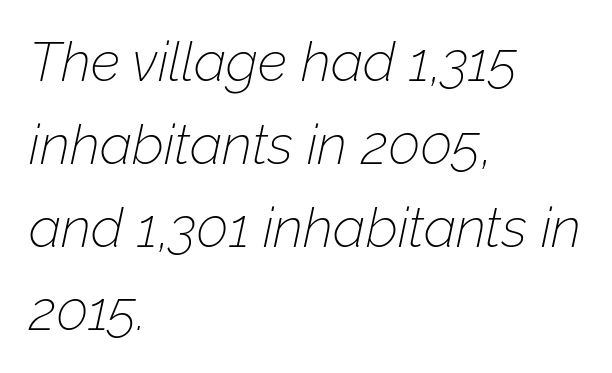
{"italic": "yes", "lean": "right", "slant_degrees": 12, "bold": "no", "weight": "thin", "width": "normal", "stroke_contrast": "low", "x_height": "medium", "monospaced": "no", "underline": "no", "align": "left", "line_spacing": "normal", "line_spacing_ratio": 1.51, "letter_spacing": "normal", "letter_spacing_em": 0.0, "glyph_px": 55}
